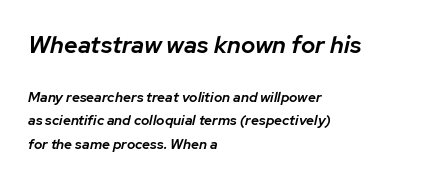
The image shows 24 px text type, italic (leaning right); set left-aligned, normal line spacing (1.66x), normal letter spacing, not underlined; the first (top) block is 1.71x larger.
